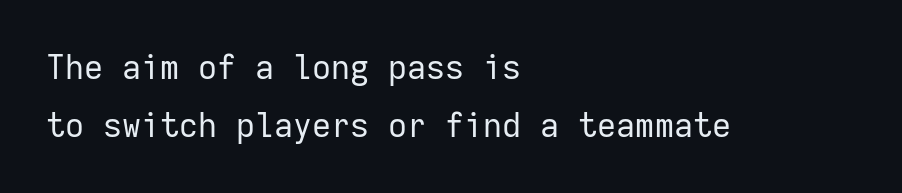
Is there any slant? The stems are plumb. Words appear dense and cohesive because spacing is normal. Is this a fixed-width face? Yes — each glyph sits in an identical cell. The designer went with a sans here, leaving each stem footless.
